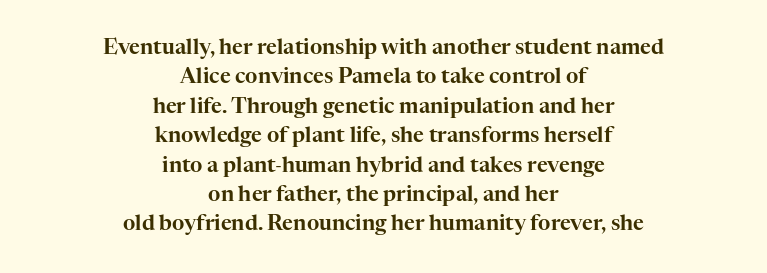
{"italic": "no", "underline": "no", "align": "center", "line_spacing": "normal", "line_spacing_ratio": 1.4, "letter_spacing": "normal", "letter_spacing_em": 0.0, "glyph_px": 21}
